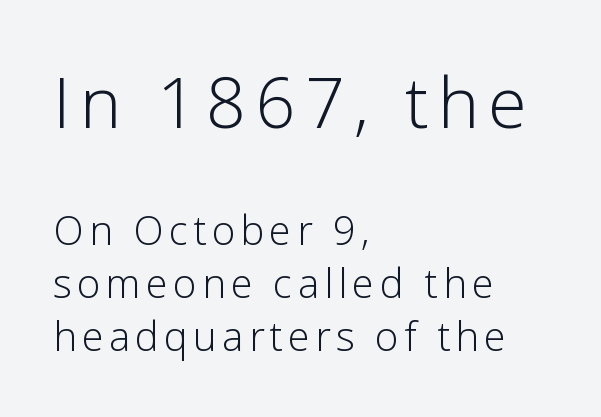
The image shows 70 px light sans-serif type, upright; set left-aligned, normal line spacing (1.33x), not underlined; the first (top) block is 1.75x larger; low stroke contrast and a medium x-height.
